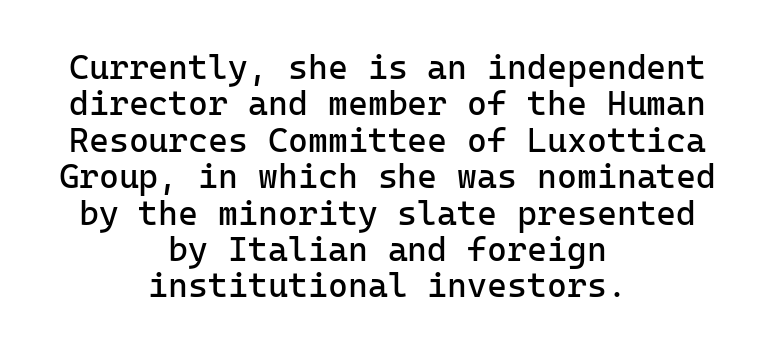
The image shows 34 px regular-weight sans-serif type, upright, monospaced; set centered, tight line spacing (1.07x), normal letter spacing, not underlined; low stroke contrast and a medium x-height.
